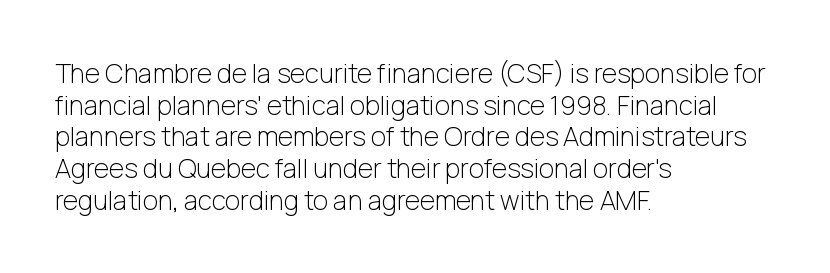
Nope, not italic — everything's standing straight. The font is comparable to plain body text, perhaps lighter. Inter-character spacing is left at the font's built-in metrics. The zone under the glyphs is completely vacant. These lines are set flush left with a ragged right edge.
